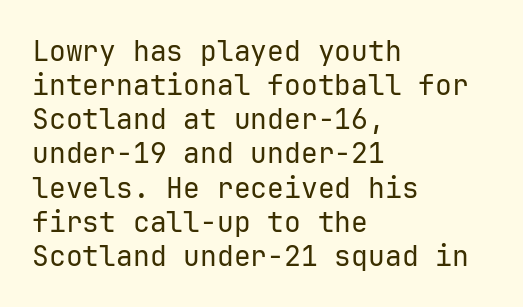
Q: Is the text bold? A: No.
Q: Is the text italic (slanted)? A: No, it is upright.
Q: Is the typeface a serif or a sans-serif typeface? A: Sans-serif.
Q: Is the text underlined? A: No.
Q: How is the paragraph aligned? A: Left-aligned.
Q: Is the spacing between letters normal or unusually wide? A: Normal.
Q: Width (condensed, normal, or wide)? A: Normal.
Q: Stroke contrast? A: Low.
Q: x-height? A: Medium.
Q: Monospaced? A: Yes.
